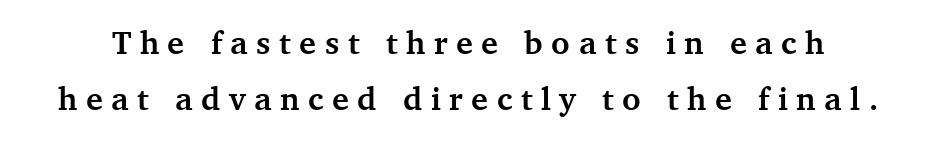
Q: Is the text bold? A: Yes.
Q: Is the text italic (slanted)? A: No, it is upright.
Q: Is the typeface a serif or a sans-serif typeface? A: Serif.
Q: Is the text underlined? A: No.
Q: Is the spacing between letters normal or unusually wide? A: Unusually wide.
Q: Width (condensed, normal, or wide)? A: Normal.
Q: Stroke contrast? A: Medium.
Q: x-height? A: Medium.
Q: Monospaced? A: No.
